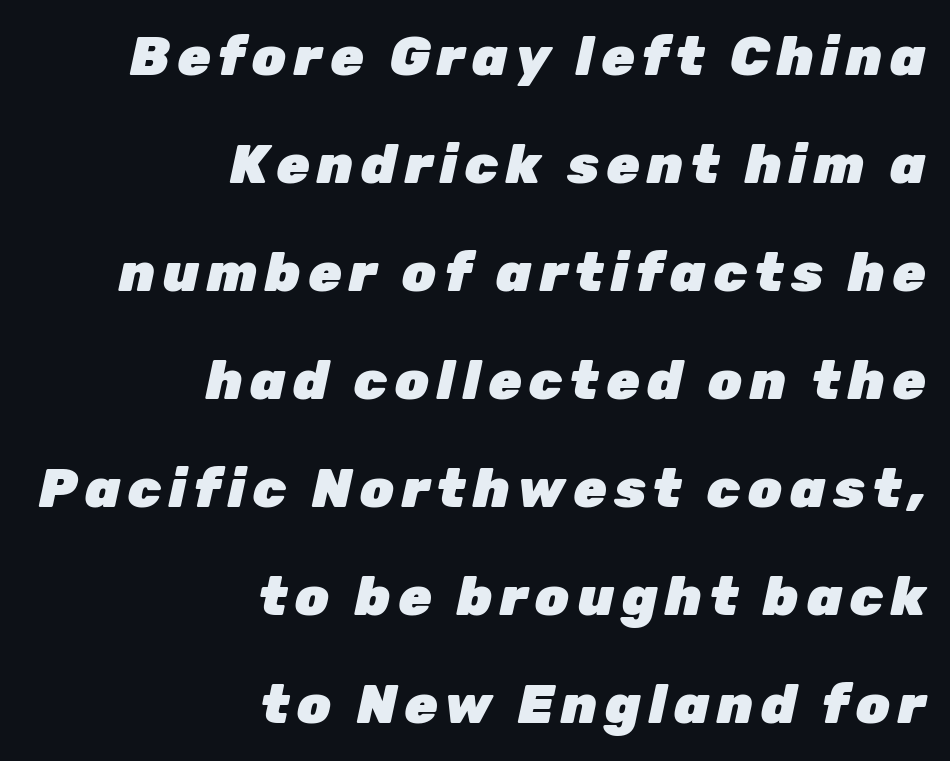
Q: Is the text bold? A: Yes.
Q: Is the text italic (slanted)? A: Yes, it leans right by about 12 degrees.
Q: Is the text underlined? A: No.
Q: How is the paragraph aligned? A: Right-aligned.
Q: Is the spacing between lines tight, normal or loose? A: Loose.
Q: Width (condensed, normal, or wide)? A: Normal.
Q: Stroke contrast? A: Low.
Q: x-height? A: Medium.
Q: Monospaced? A: No.
